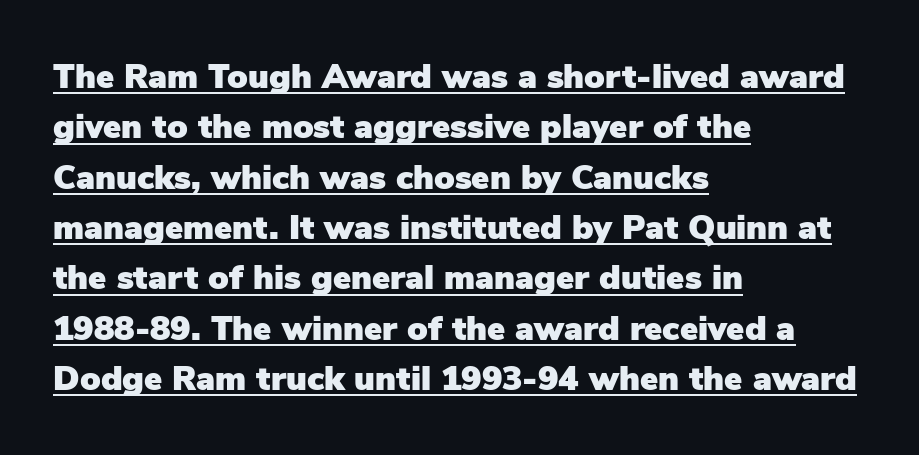
The image shows 34 px sans-serif type, upright; set left-aligned, normal line spacing (1.48x), normal letter spacing, underlined; low stroke contrast and a medium x-height.
